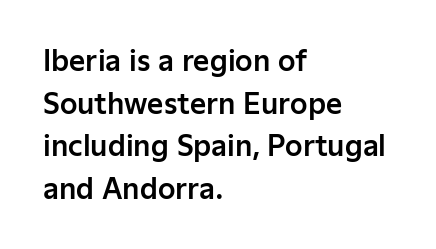
The image shows 28 px sans-serif type, upright; set left-aligned, normal line spacing (1.52x), normal letter spacing, not underlined; low stroke contrast and a medium x-height.
